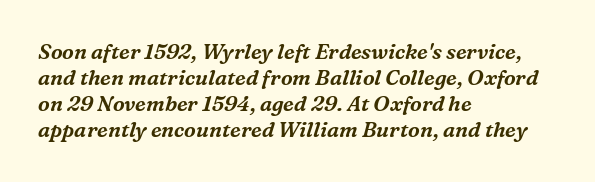
The image shows 21 px text type, italic (leaning right); set left-aligned, line spacing 1.24x, normal letter spacing, not underlined.
